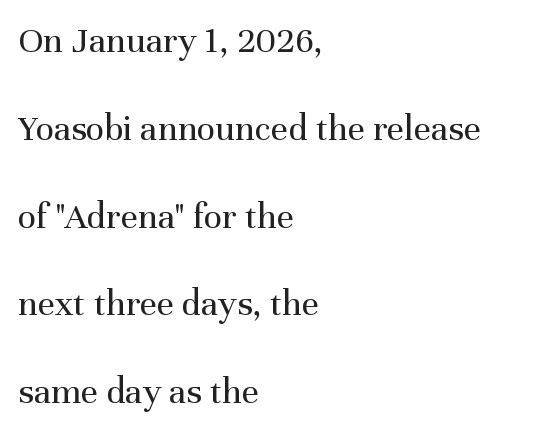
A serif font was chosen for this passage. Short note: letters normally spaced. Honestly, there is no underline to notice here at all. In CSS terms this would be text-align: left.
